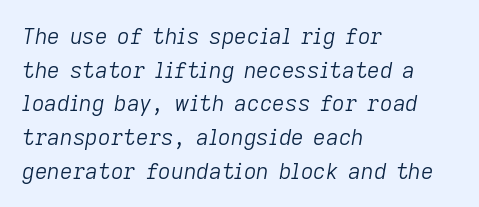
{"italic": "yes", "lean": "right", "slant_degrees": 9, "bold": "no", "underline": "no", "align": "left", "line_spacing": "normal", "line_spacing_ratio": 1.53, "letter_spacing": "normal", "letter_spacing_em": 0.0, "glyph_px": 22}
